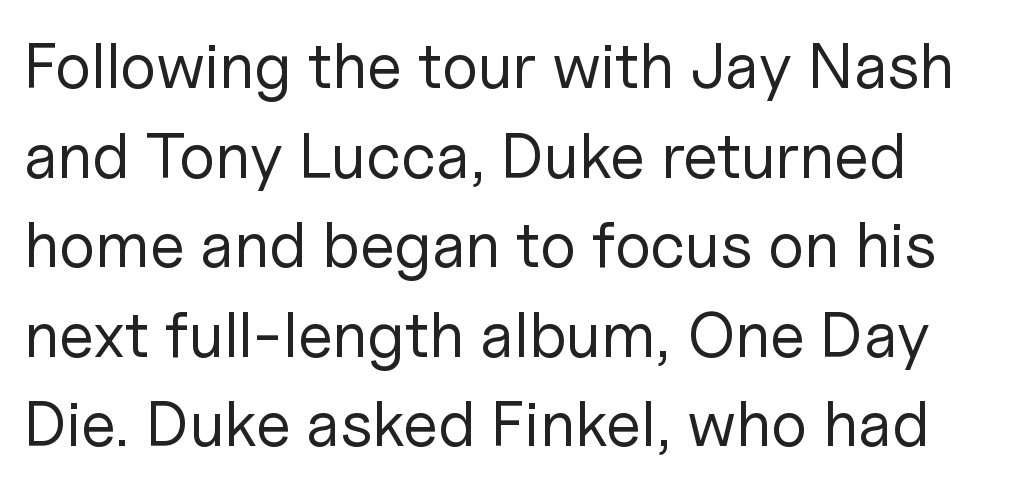
Q: Is the text bold? A: No.
Q: Is the text italic (slanted)? A: No, it is upright.
Q: Is the typeface a serif or a sans-serif typeface? A: Sans-serif.
Q: Is the text underlined? A: No.
Q: Is the spacing between letters normal or unusually wide? A: Normal.
Q: Is the spacing between lines tight, normal or loose? A: Normal.
Q: Width (condensed, normal, or wide)? A: Normal.
Q: Stroke contrast? A: Low.
Q: x-height? A: Medium.
Q: Monospaced? A: No.
